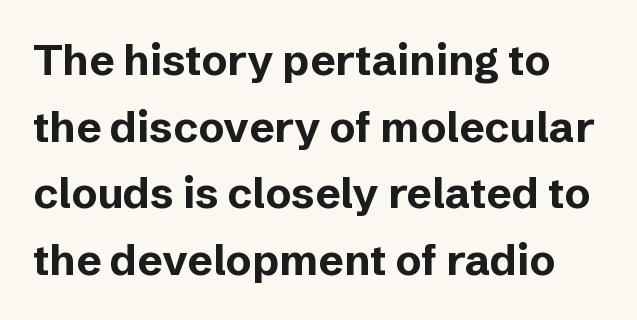
The image shows 43 px bold sans-serif type, upright; set normal line spacing (1.55x), normal letter spacing, not underlined; low stroke contrast and a medium x-height.
